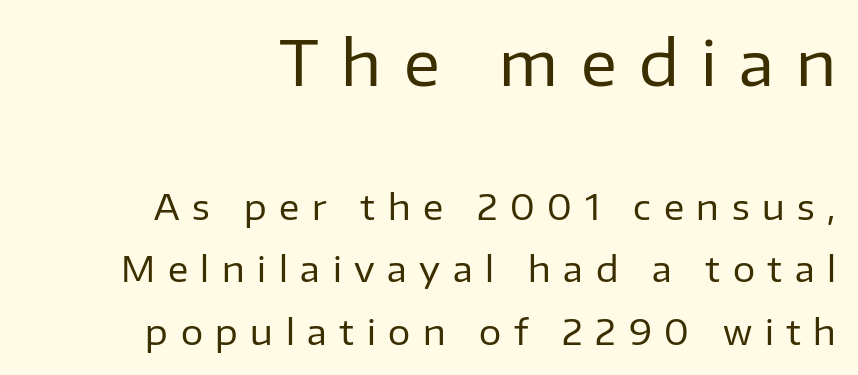
The image shows 62 px regular-weight sans-serif type, upright; set right-aligned, line spacing 1.79x, unusually wide letter spacing (+0.36 em), not underlined; the first (top) block is 1.77x larger; low stroke contrast and a medium x-height.
